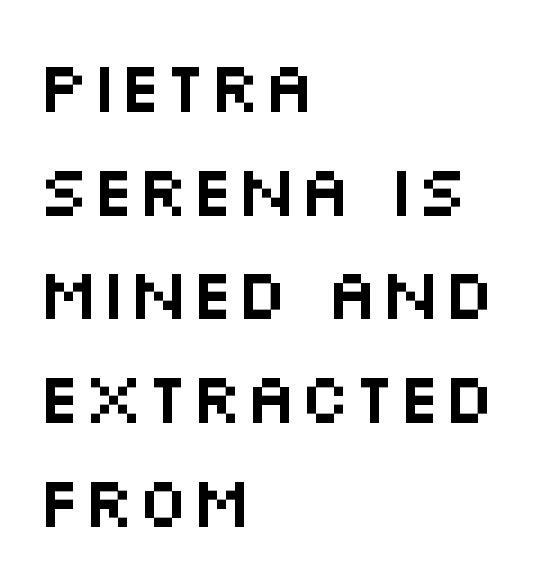
{"serif": "no", "italic": "no", "width": "wide", "stroke_contrast": "medium", "x_height": "large", "monospaced": "no", "underline": "no", "align": "left", "line_spacing": "normal", "line_spacing_ratio": 1.44, "letter_spacing": "normal", "letter_spacing_em": 0.0, "glyph_px": 72}
